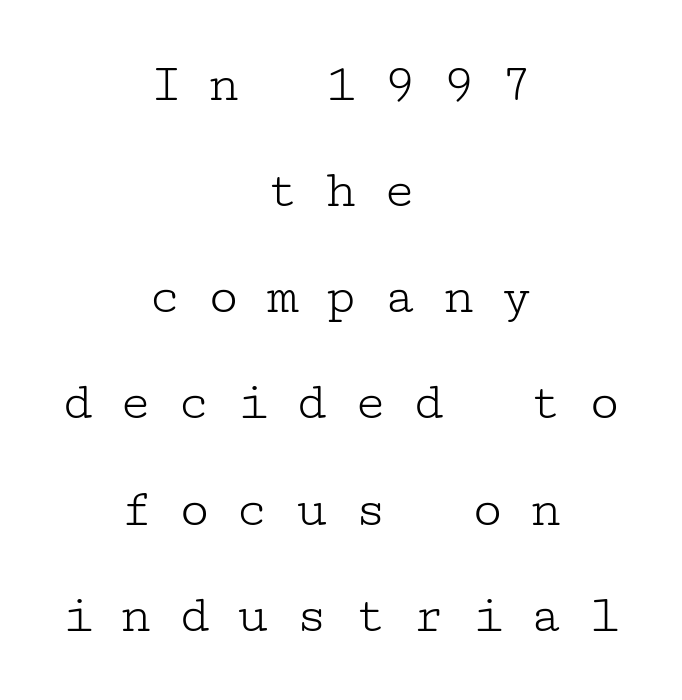
Every row of glyphs is offset so its center matches the block's center. This rendering features lettering with no underline. You can tell from the footed stems that serif type was used. The type is letterspaced generously, with wide tracking. Reading down the column, the eye jumps a long way to each next line.
